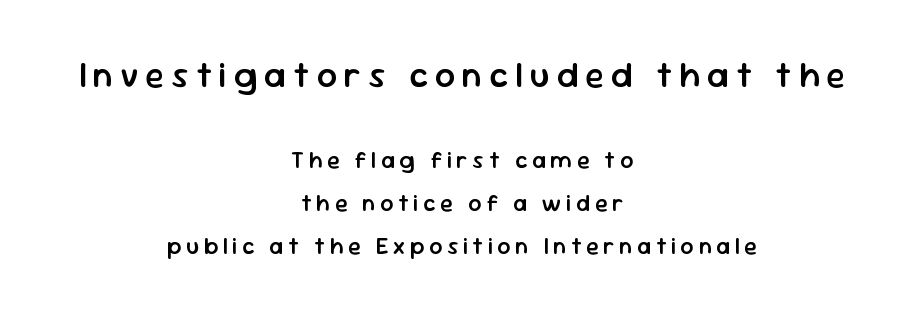
Is this a fixed-width face? No — the glyphs have proportional, varying widths. The rendering shows plain stroke endings on the letterforms — a sans-serif design. The face used here is rendered with a markedly widened letterfit. Tall strokes in this sample are plumb rather than angled. The emphasis by scale lands on block number one, above. The compositor balanced each line on the midline.
